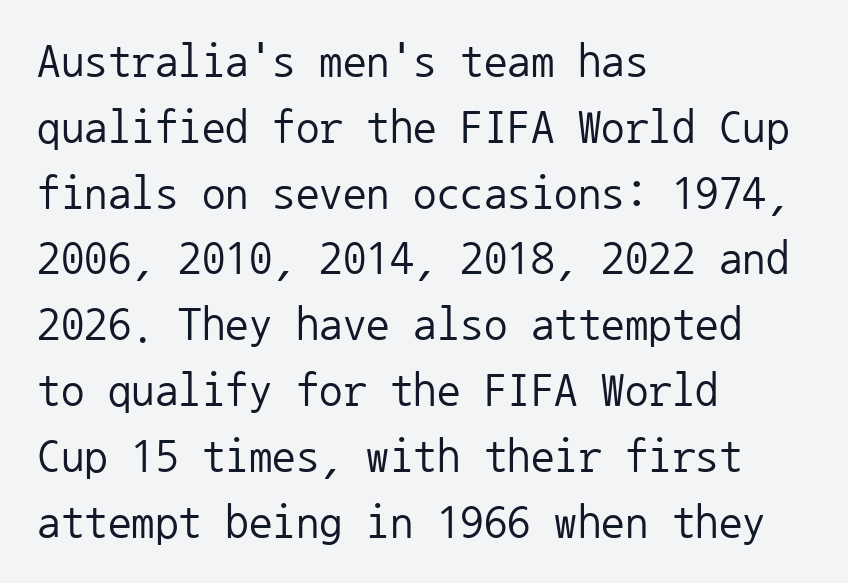
The image shows 47 px regular-weight sans-serif type, upright, monospaced; set left-aligned, normal line spacing (1.4x), normal letter spacing, not underlined; low stroke contrast and a medium x-height.
